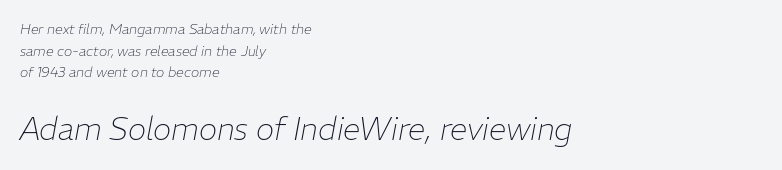
The image shows 31 px thin type, italic (leaning right); set left-aligned, normal line spacing (1.54x), normal letter spacing, not underlined; the second (bottom) block is 2.21x larger; low stroke contrast and a medium x-height.
